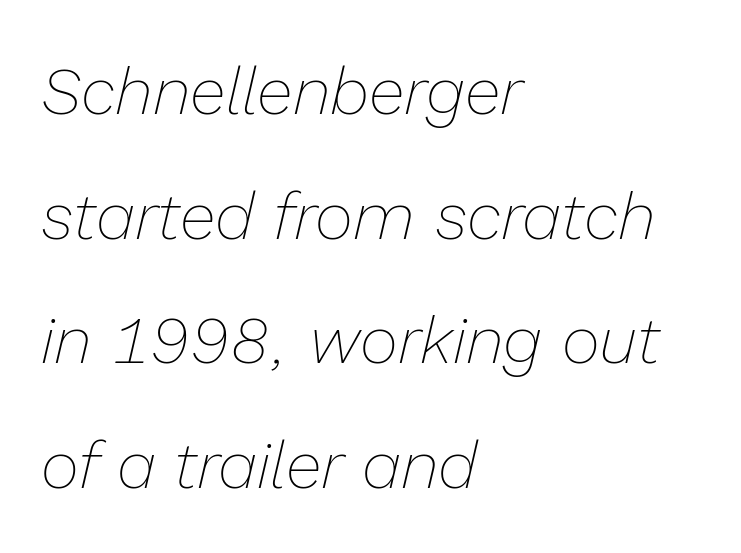
{"italic": "yes", "lean": "right", "slant_degrees": 13, "bold": "no", "weight": "thin", "width": "normal", "stroke_contrast": "low", "x_height": "medium", "monospaced": "no", "underline": "no", "align": "left", "line_spacing_ratio": 1.89, "letter_spacing": "normal", "letter_spacing_em": 0.0, "glyph_px": 66}
